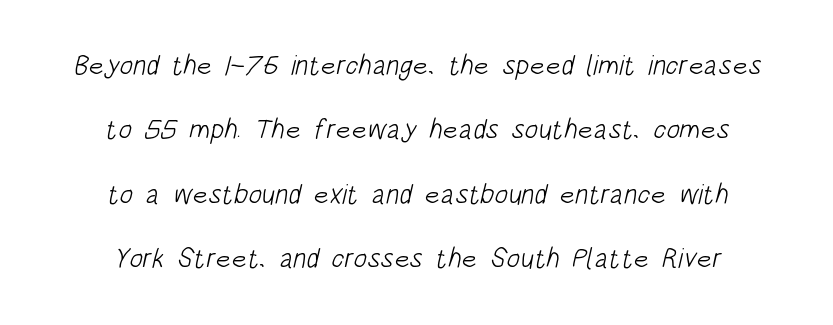
The image shows 28 px light, condensed sans-serif type; set centered, loose line spacing (2.3x), normal letter spacing, not underlined; low stroke contrast and a large x-height.
